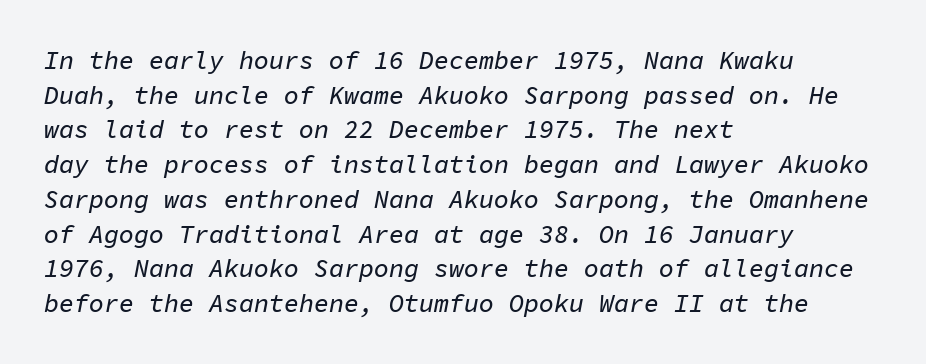
Rendered with sloped, italic letterforms. Leftover space on each line is placed entirely after the last word. The passage shown stacks its lines at a standard gap. Descenders hang freely into open space. Look at the tracking — it's just the regular setting, nothing added.
